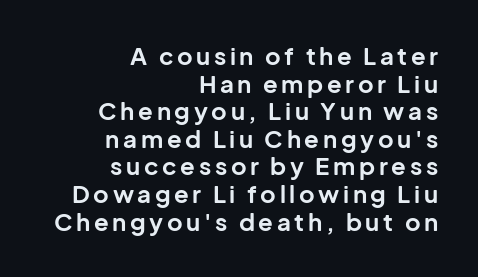
Q: Is the text bold? A: Yes.
Q: Is the text italic (slanted)? A: No, it is upright.
Q: Is the text underlined? A: No.
Q: How is the paragraph aligned? A: Right-aligned.
Q: Is the spacing between lines tight, normal or loose? A: Tight.
